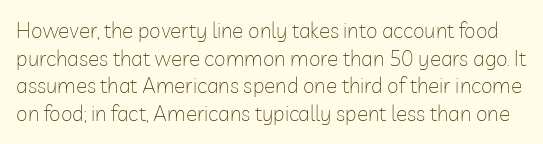
Q: Is the text bold? A: No.
Q: Is the text italic (slanted)? A: No, it is upright.
Q: Is the text underlined? A: No.
Q: Is the spacing between letters normal or unusually wide? A: Normal.
Q: Is the spacing between lines tight, normal or loose? A: Normal.
